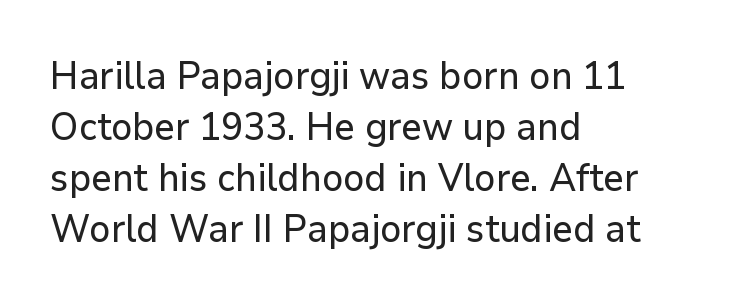
{"serif": "no", "italic": "no", "width": "normal", "stroke_contrast": "low", "x_height": "medium", "monospaced": "no", "underline": "no", "align": "left", "line_spacing": "normal", "line_spacing_ratio": 1.34, "letter_spacing": "normal", "letter_spacing_em": 0.0, "glyph_px": 38}
